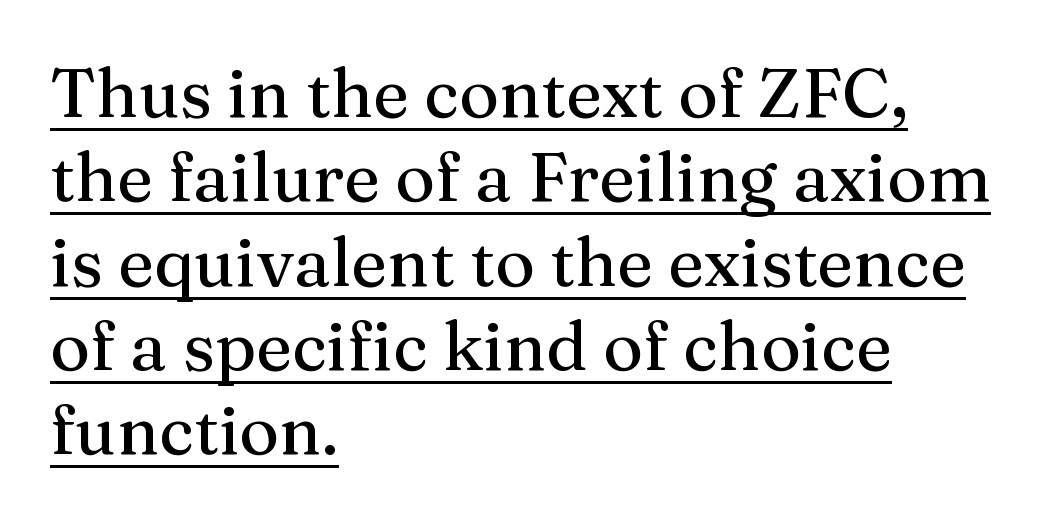
The image shows 68 px serif type, upright; set left-aligned, line spacing 1.24x, normal letter spacing, underlined; medium stroke contrast and a medium x-height.
